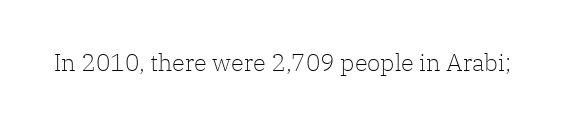
Q: Is the text bold? A: No.
Q: Is the text italic (slanted)? A: No, it is upright.
Q: Is the text underlined? A: No.
Q: Is the spacing between letters normal or unusually wide? A: Normal.
